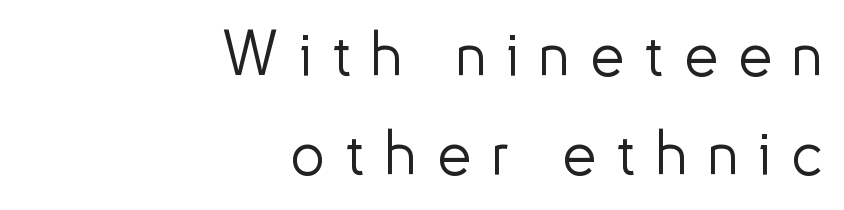
The image shows 61 px light sans-serif type, upright; set right-aligned, normal line spacing (1.63x), unusually wide letter spacing (+0.33 em), not underlined; low stroke contrast and a small x-height.
